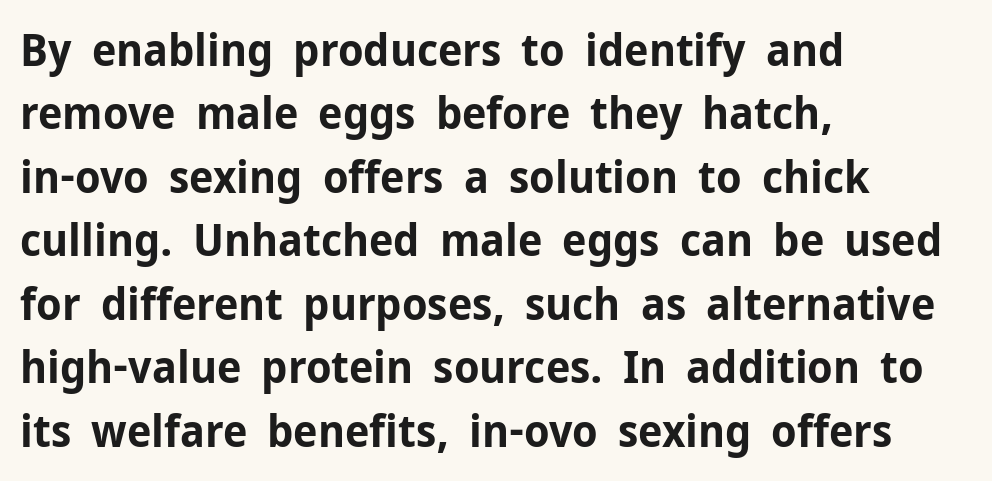
{"serif": "no", "italic": "no", "bold": "yes", "weight": "bold", "width": "normal", "stroke_contrast": "low", "x_height": "medium", "monospaced": "no", "underline": "no", "align": "left", "line_spacing": "normal", "line_spacing_ratio": 1.41, "letter_spacing": "normal", "letter_spacing_em": 0.0, "glyph_px": 45}
